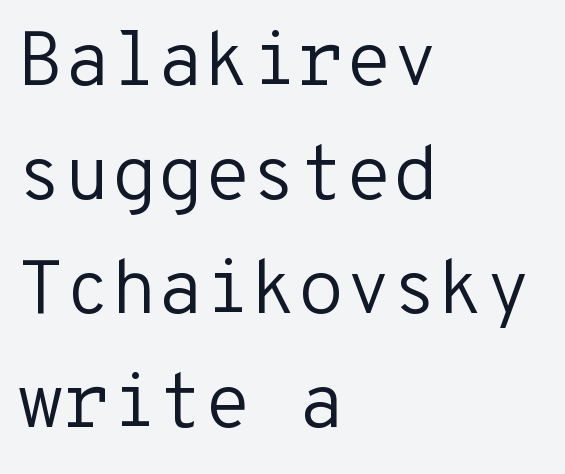
{"serif": "no", "italic": "no", "bold": "no", "weight": "regular", "width": "normal", "stroke_contrast": "low", "x_height": "medium", "monospaced": "yes", "underline": "no", "align": "left", "line_spacing": "normal", "line_spacing_ratio": 1.5, "letter_spacing": "normal", "letter_spacing_em": 0.0, "glyph_px": 76}
